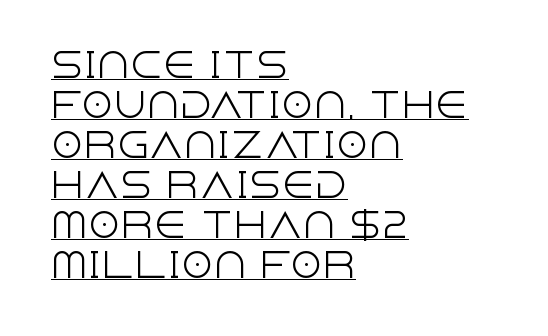
Q: Is the text bold? A: No.
Q: Is the text italic (slanted)? A: No, it is upright.
Q: Is the typeface a serif or a sans-serif typeface? A: Sans-serif.
Q: Is the text underlined? A: Yes.
Q: How is the paragraph aligned? A: Left-aligned.
Q: Is the spacing between letters normal or unusually wide? A: Normal.
Q: Width (condensed, normal, or wide)? A: Normal.
Q: x-height? A: Large.
Q: Monospaced? A: No.
